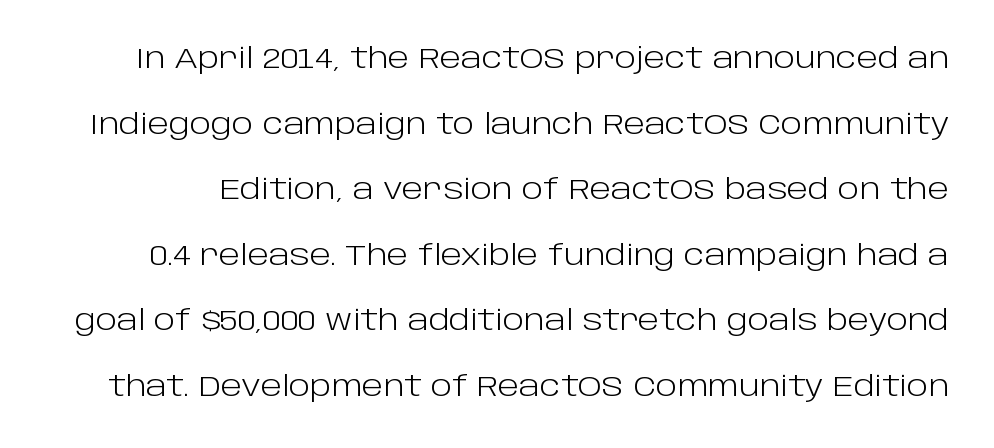
{"serif": "no", "italic": "no", "bold": "no", "weight": "light", "width": "normal", "stroke_contrast": "low", "x_height": "large", "monospaced": "no", "underline": "no", "line_spacing": "loose", "line_spacing_ratio": 2.34, "letter_spacing": "normal", "letter_spacing_em": 0.0, "glyph_px": 28}
